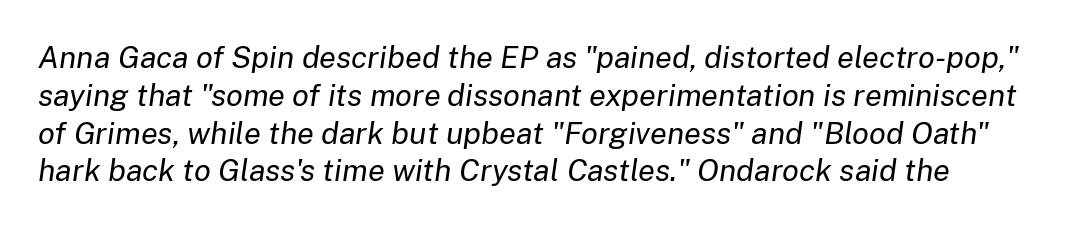
The image shows 31 px regular-weight type, italic (leaning right); set line spacing 1.22x, normal letter spacing, not underlined; low stroke contrast and a medium x-height.
